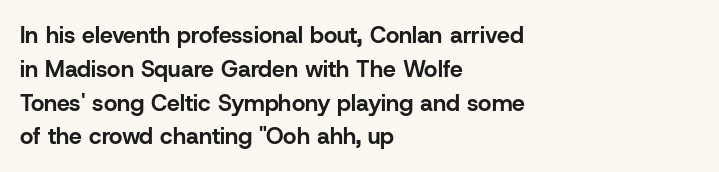
The image shows 23 px bold type, upright; set left-aligned, normal line spacing (1.47x), normal letter spacing, not underlined.
